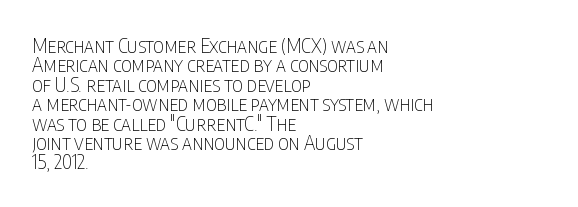
{"italic": "no", "bold": "no", "underline": "no", "align": "left", "line_spacing": "tight", "line_spacing_ratio": 0.97, "letter_spacing": "normal", "letter_spacing_em": 0.0, "glyph_px": 20}
